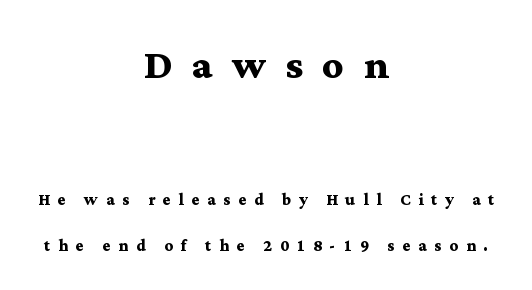
The face used here is proportionally spaced, like ordinary book or web type. You could fit nearly another row in the gap between these rows. A serif font was chosen for this passage. Nope, not italic — everything's standing straight.
